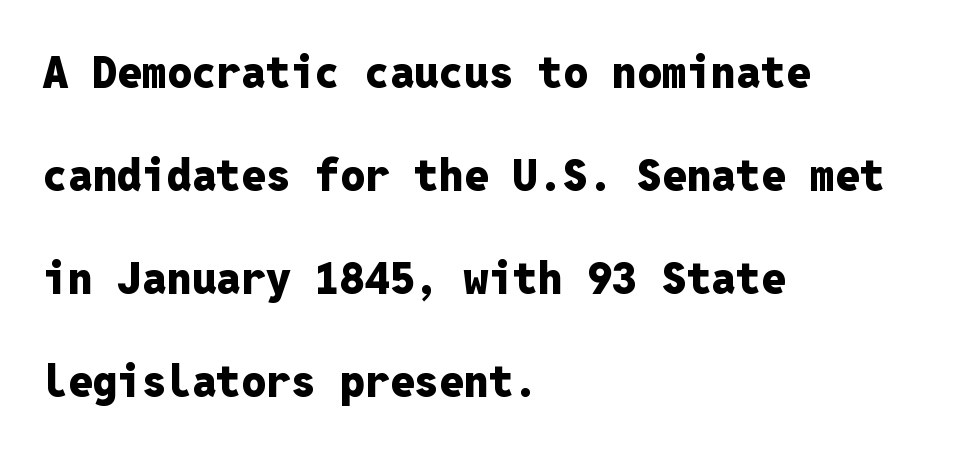
The letters are bold, with thick, heavy strokes. The space directly below the letters is spotless. In terms of letterspacing, this is plain default setting. Are there feet on the stems? There aren't — it's a sans. If you drew a ruler down the left edge, every line would touch it.
